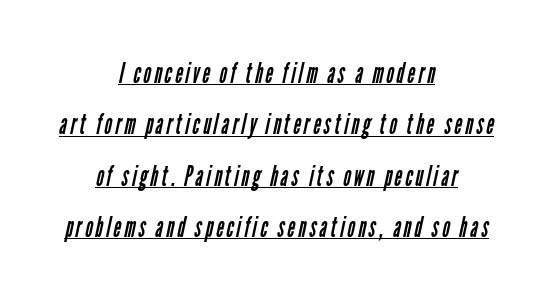
{"serif": "no", "bold": "no", "weight": "regular", "width": "condensed", "stroke_contrast": "low", "x_height": "medium", "monospaced": "no", "underline": "yes", "align": "center", "line_spacing_ratio": 1.77, "glyph_px": 29}
